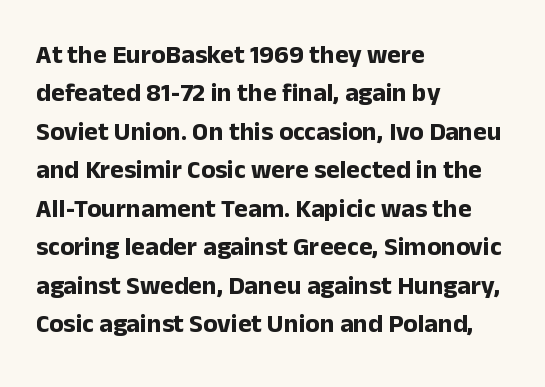
A typesetter would mark this as roman, not italic. Rule under the text: the space is simply empty. Layout note: lines flush left. The designer left line spacing at the default. What weight is shown? A full bold with thick strokes. This sample uses plain, unmodified letter spacing.
